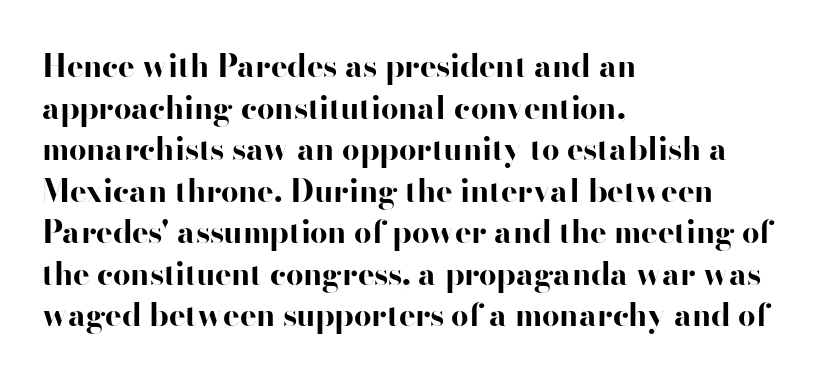
Heft: maximum for text — a bold. Tall strokes in this sample are plumb rather than angled. Typographically, this falls in the sans-serif category. Note the varied advance widths — an 'i' is clearly narrower than an 'm'.
